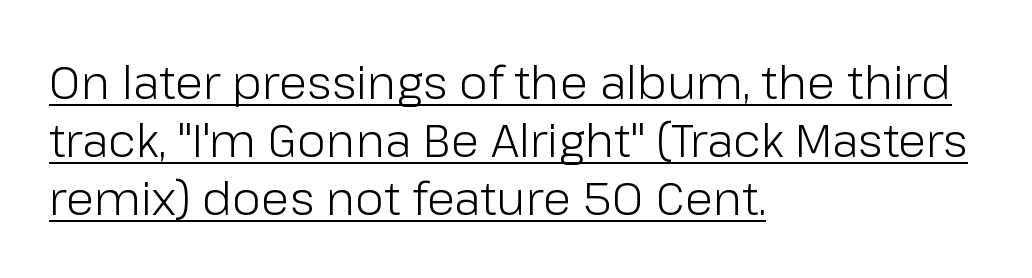
The letters advance in unequal steps, a hallmark of proportional type. Regular leading. The sample's only ornament is a line tracing under the words. Is the type heavy? It reads as light-to-regular instead. The setting favours the left margin, as ordinary paragraphs usually do.
